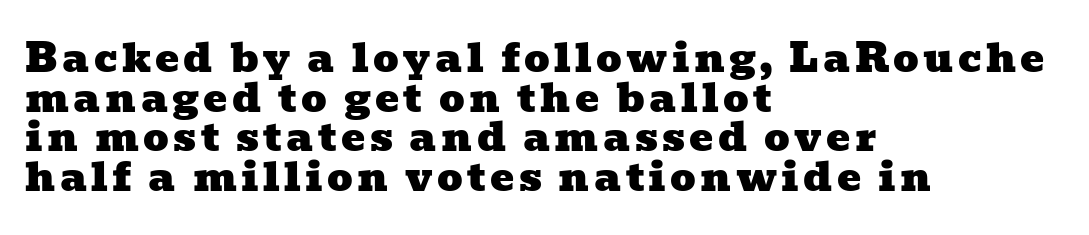
The passage shown is typed in a proportional face where columns would drift. Is the block centered? No — it sits flush against the left margin. The string is rendered with underlining switched off. This sample uses a serif face.
